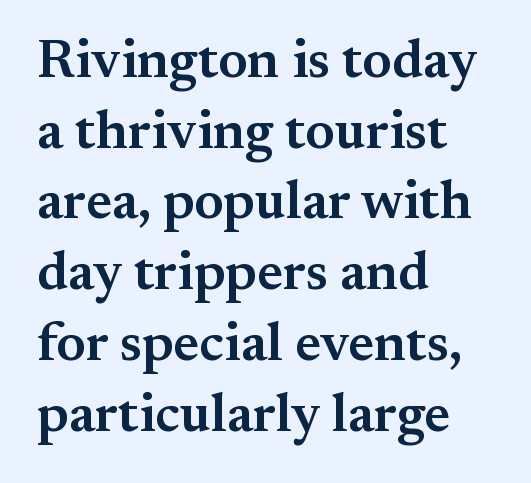
Character widths vary here, with narrow letters taking less room than wide ones. A somewhat darkened texture: the type is semibold rather than bold. Nobody drew a line under any word here. Check where the strokes stop: tiny serifs finish them off. Every stem runs plumb, perpendicular to the baseline. Leftover space on each line is placed entirely after the last word.
